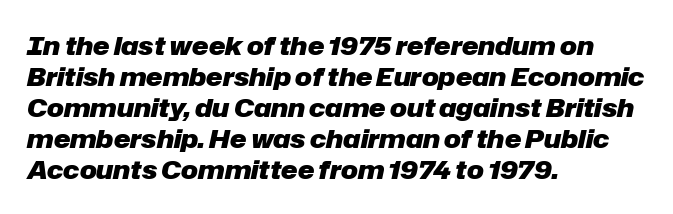
Q: Is the text bold? A: Yes.
Q: Is the text italic (slanted)? A: Yes, it leans right by about 12 degrees.
Q: Is the text underlined? A: No.
Q: How is the paragraph aligned? A: Left-aligned.
Q: Is the spacing between letters normal or unusually wide? A: Normal.
